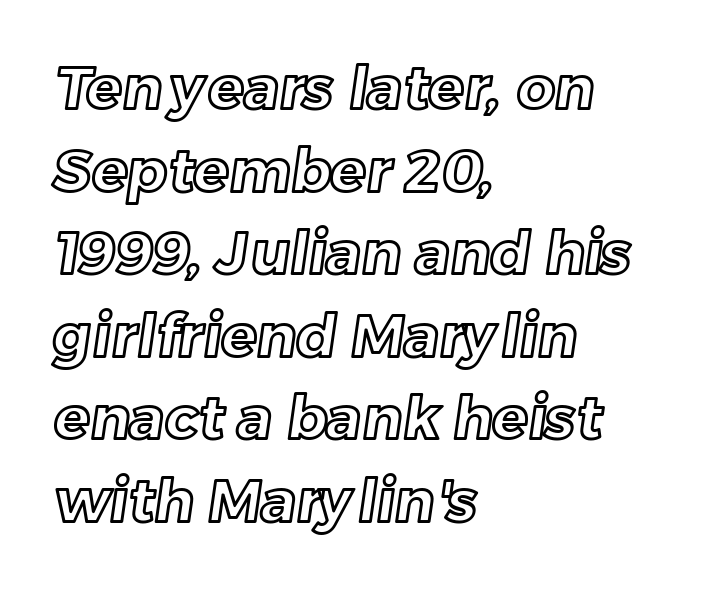
The image shows 59 px text type; set left-aligned, normal line spacing (1.4x), normal letter spacing, not underlined; a medium x-height.
